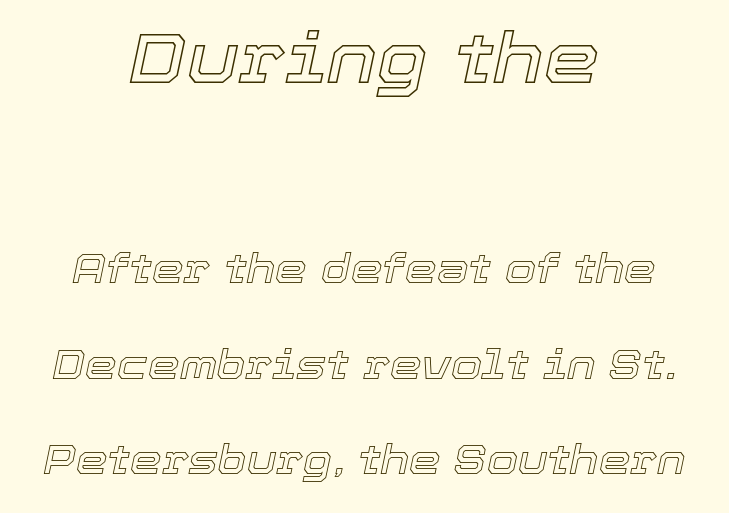
{"italic": "yes", "lean": "right", "slant_degrees": 12, "width": "normal", "x_height": "medium", "monospaced": "no", "underline": "no", "align": "center", "line_spacing": "loose", "line_spacing_ratio": 2.39, "letter_spacing": "normal", "letter_spacing_em": 0.0, "larger_block": "first", "size_ratio": 1.75, "glyph_px": 70}
